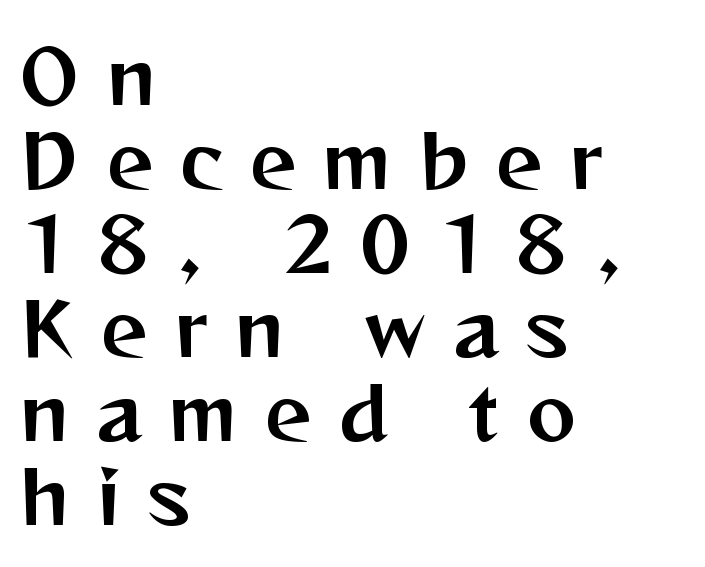
The image shows 73 px sans-serif type, upright; set left-aligned, tight line spacing (1.15x), unusually wide letter spacing (+0.38 em), not underlined; medium stroke contrast and a medium x-height.
